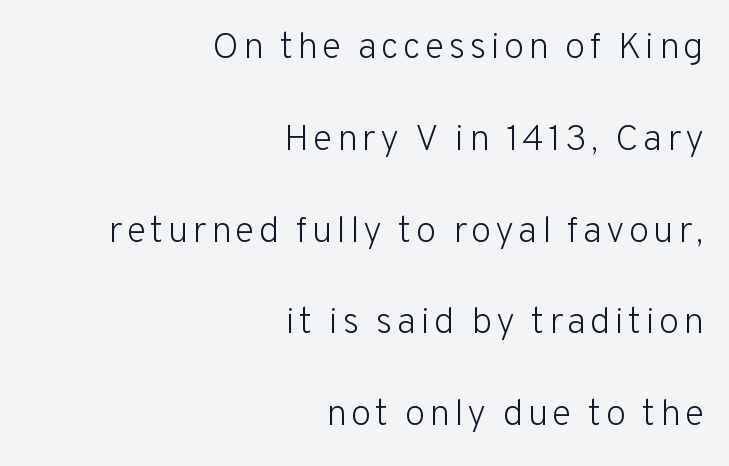
{"serif": "no", "italic": "no", "bold": "no", "weight": "light", "width": "normal", "stroke_contrast": "low", "x_height": "medium", "monospaced": "no", "underline": "no", "align": "right", "line_spacing": "loose", "line_spacing_ratio": 2.48, "glyph_px": 37}
